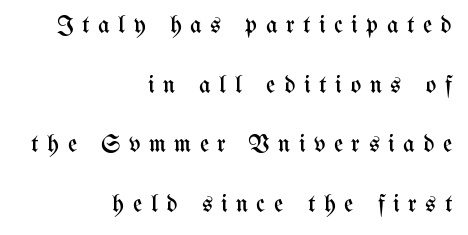
The characters are drawn with everyday or finer stroke widths. The setting favours the right margin, as signatures and pull-quotes sometimes do. Characters follow at a spacing far wider than the type designer built in. Any mark beneath the type? The region is blank. Does the lettering tilt? It doesn't — this is upright.
